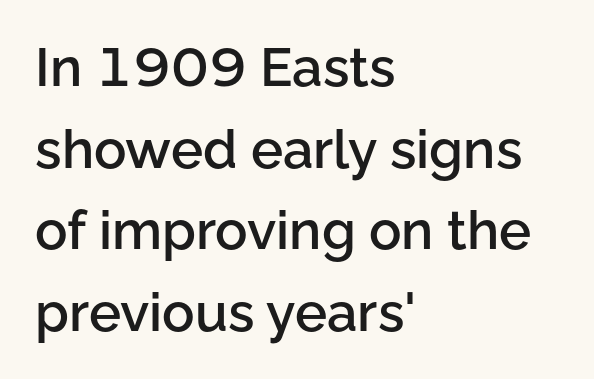
The sample has been set in demibold, a notch under bold. Descenders hang freely into open space. Nope, no serifs anywhere on these letters. Notice how the stems are strictly vertical — no italics here. These lines sit exactly where default settings would place them.
